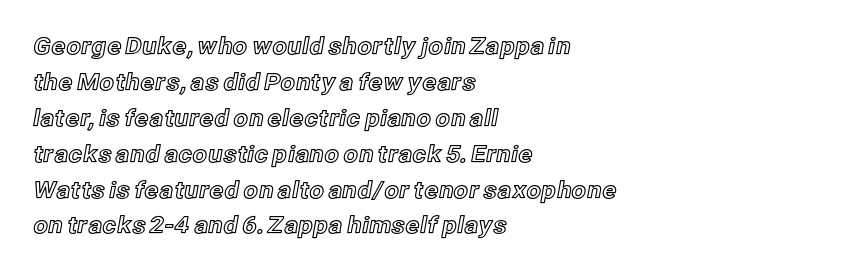
Q: Is the text italic (slanted)? A: Yes.
Q: Is the text underlined? A: No.
Q: How is the paragraph aligned? A: Left-aligned.
Q: Is the spacing between letters normal or unusually wide? A: Normal.
Q: Is the spacing between lines tight, normal or loose? A: Normal.
